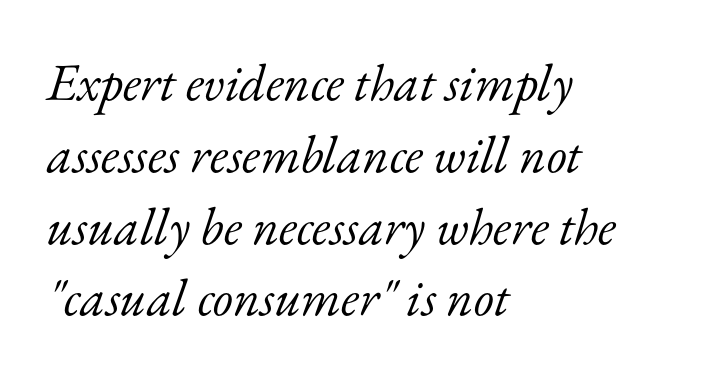
{"serif": "yes", "italic": "yes", "lean": "right", "slant_degrees": 17, "bold": "no", "weight": "light", "width": "normal", "stroke_contrast": "low", "x_height": "small", "monospaced": "no", "underline": "no", "align": "left", "line_spacing": "normal", "line_spacing_ratio": 1.38, "letter_spacing": "normal", "letter_spacing_em": 0.0, "glyph_px": 52}
